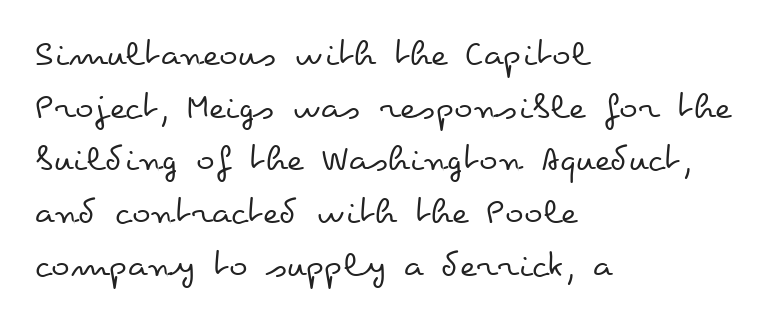
Q: Is the text bold? A: No.
Q: Is the text italic (slanted)? A: No, it is upright.
Q: Is the text underlined? A: No.
Q: How is the paragraph aligned? A: Left-aligned.
Q: Is the spacing between letters normal or unusually wide? A: Normal.
Q: Is the spacing between lines tight, normal or loose? A: Normal.
Q: Width (condensed, normal, or wide)? A: Wide.
Q: Stroke contrast? A: Low.
Q: x-height? A: Small.
Q: Monospaced? A: No.
